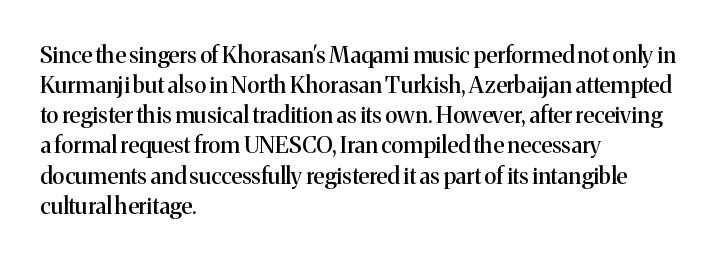
The image shows 23 px text type, upright; set left-aligned, normal line spacing (1.31x), normal letter spacing, not underlined.
